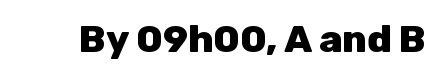
The image shows 38 px heavy sans-serif type, upright; set normal letter spacing, not underlined; low stroke contrast and a medium x-height.
